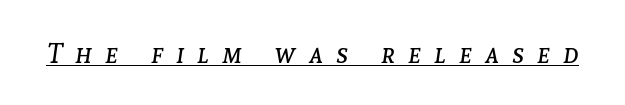
{"italic": "yes", "lean": "right", "slant_degrees": 8, "bold": "no", "underline": "yes", "letter_spacing": "wide", "letter_spacing_em": 0.49, "glyph_px": 27}
